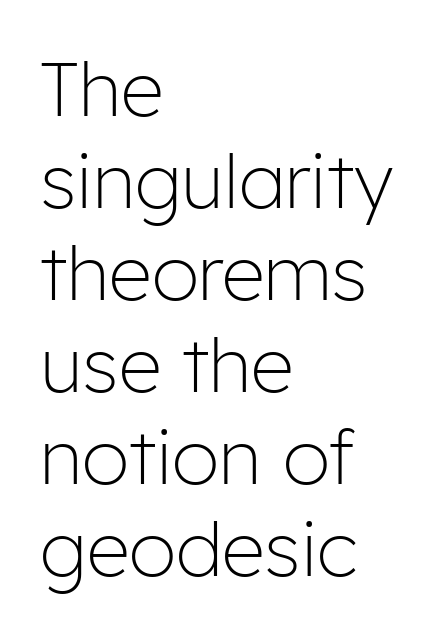
The image shows 76 px light sans-serif type, upright; set left-aligned, line spacing 1.21x, normal letter spacing, not underlined; low stroke contrast and a medium x-height.
